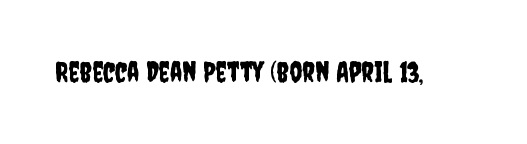
{"serif": "no", "italic": "no", "width": "condensed", "stroke_contrast": "low", "x_height": "large", "monospaced": "no", "underline": "no", "letter_spacing": "normal", "letter_spacing_em": 0.0, "glyph_px": 28}
